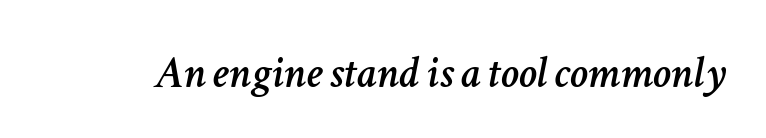
The text carries the slant typical of an italic or oblique font. The face used here is proportionally spaced, like ordinary book or web type. Words float on clear page, feet unadorned. Inter-character spacing is left at the font's built-in metrics.
